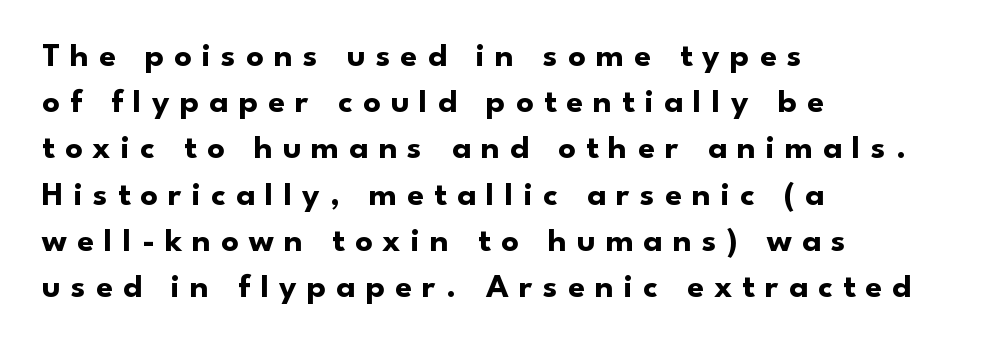
Q: Is the text bold? A: Yes.
Q: Is the text italic (slanted)? A: No, it is upright.
Q: Is the typeface a serif or a sans-serif typeface? A: Sans-serif.
Q: Is the text underlined? A: No.
Q: How is the paragraph aligned? A: Left-aligned.
Q: Is the spacing between letters normal or unusually wide? A: Unusually wide.
Q: Is the spacing between lines tight, normal or loose? A: Normal.
Q: Width (condensed, normal, or wide)? A: Normal.
Q: Stroke contrast? A: Low.
Q: x-height? A: Small.
Q: Monospaced? A: No.
